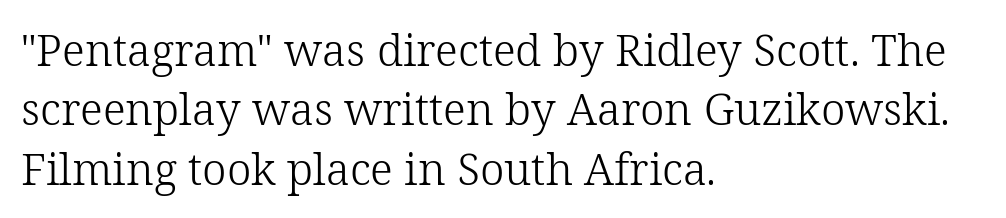
The image shows 44 px light serif type, upright; set left-aligned, normal line spacing (1.35x), normal letter spacing, not underlined; low stroke contrast and a medium x-height.
